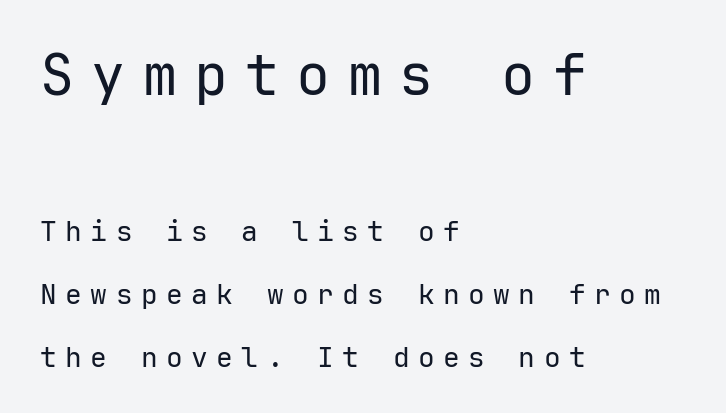
The image shows 57 px regular-weight sans-serif type, upright; set left-aligned, loose line spacing (2.25x), unusually wide letter spacing (+0.3 em), not underlined; the first (top) block is 2.04x larger; low stroke contrast and a medium x-height.
